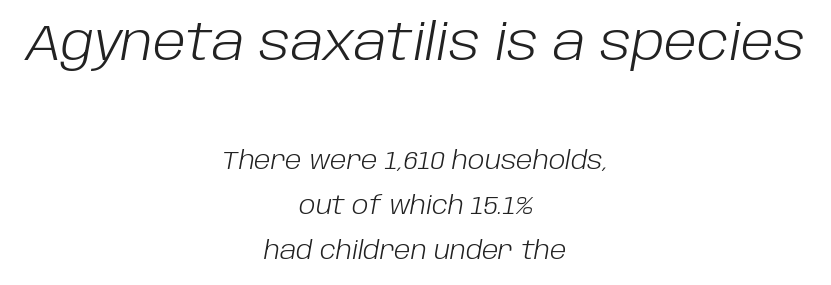
Unbolded letterforms with no extra heft. Spacing between characters is what you'd get straight out of the box. Lines of text with bare space underneath. Slanted lettering throughout.
